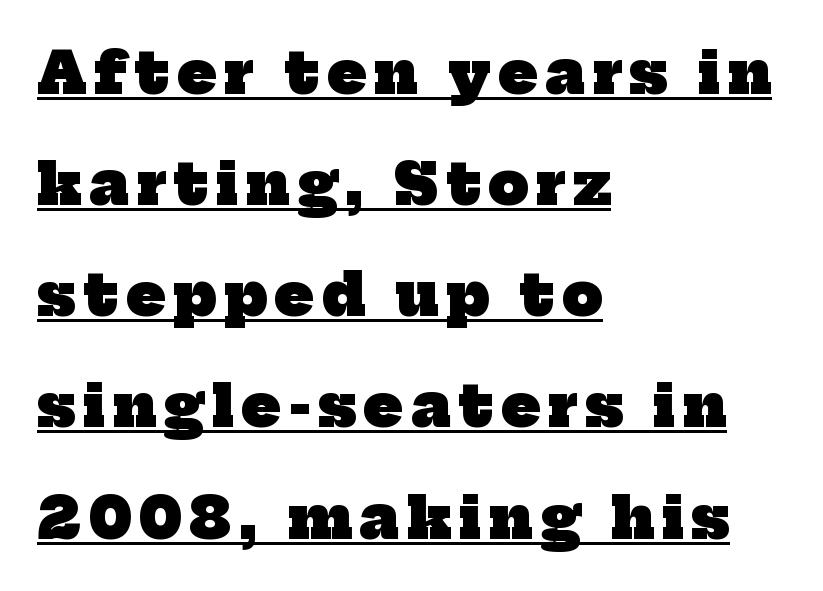
{"serif": "yes", "bold": "yes", "weight": "heavy", "width": "normal", "stroke_contrast": "low", "x_height": "medium", "monospaced": "no", "underline": "yes", "align": "left", "line_spacing": "loose", "line_spacing_ratio": 1.95, "glyph_px": 57}
